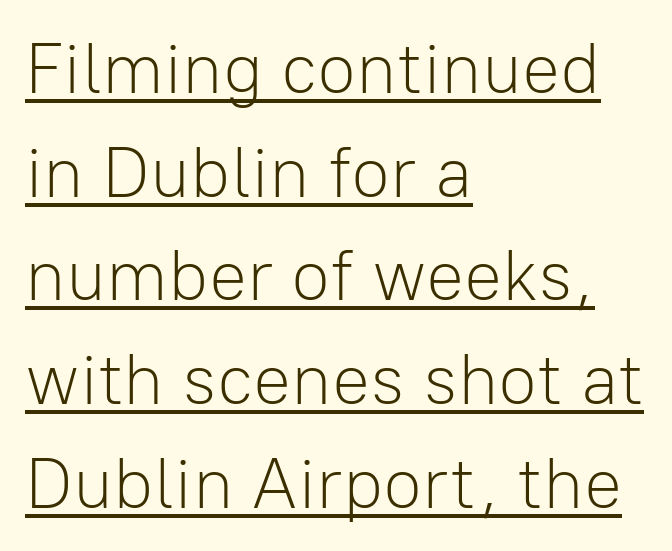
Q: Is the text bold? A: No.
Q: Is the text italic (slanted)? A: No, it is upright.
Q: Is the typeface a serif or a sans-serif typeface? A: Sans-serif.
Q: Is the text underlined? A: Yes.
Q: How is the paragraph aligned? A: Left-aligned.
Q: Is the spacing between letters normal or unusually wide? A: Normal.
Q: Is the spacing between lines tight, normal or loose? A: Normal.
Q: Width (condensed, normal, or wide)? A: Normal.
Q: Stroke contrast? A: Low.
Q: x-height? A: Medium.
Q: Monospaced? A: No.
